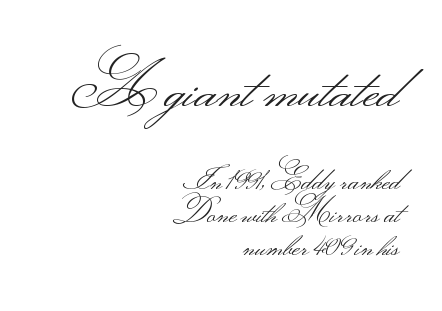
{"serif": "no", "bold": "no", "weight": "light", "width": "wide", "stroke_contrast": "medium", "monospaced": "no", "underline": "no", "align": "right", "line_spacing": "tight", "line_spacing_ratio": 1.09, "letter_spacing": "normal", "letter_spacing_em": 0.0, "larger_block": "first", "size_ratio": 2.03, "glyph_px": 61}
